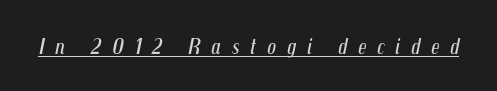
Q: Is the text bold? A: No.
Q: Is the text italic (slanted)? A: Yes, it leans right by about 12 degrees.
Q: Is the text underlined? A: Yes.
Q: Is the spacing between letters normal or unusually wide? A: Unusually wide.
